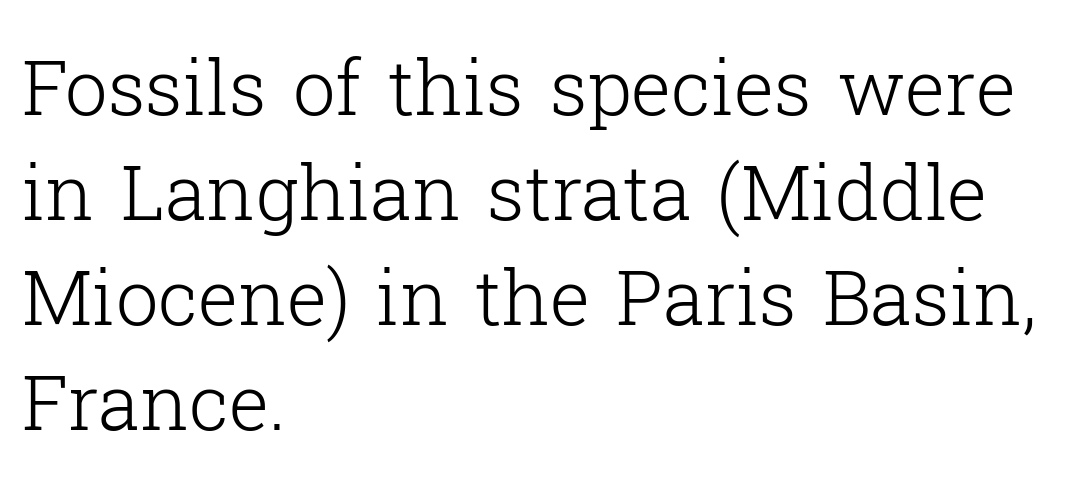
Q: Is the text bold? A: No.
Q: Is the text italic (slanted)? A: No, it is upright.
Q: Is the typeface a serif or a sans-serif typeface? A: Serif.
Q: Is the text underlined? A: No.
Q: How is the paragraph aligned? A: Left-aligned.
Q: Is the spacing between letters normal or unusually wide? A: Normal.
Q: Is the spacing between lines tight, normal or loose? A: Normal.
Q: Width (condensed, normal, or wide)? A: Normal.
Q: Stroke contrast? A: Low.
Q: x-height? A: Medium.
Q: Monospaced? A: No.
